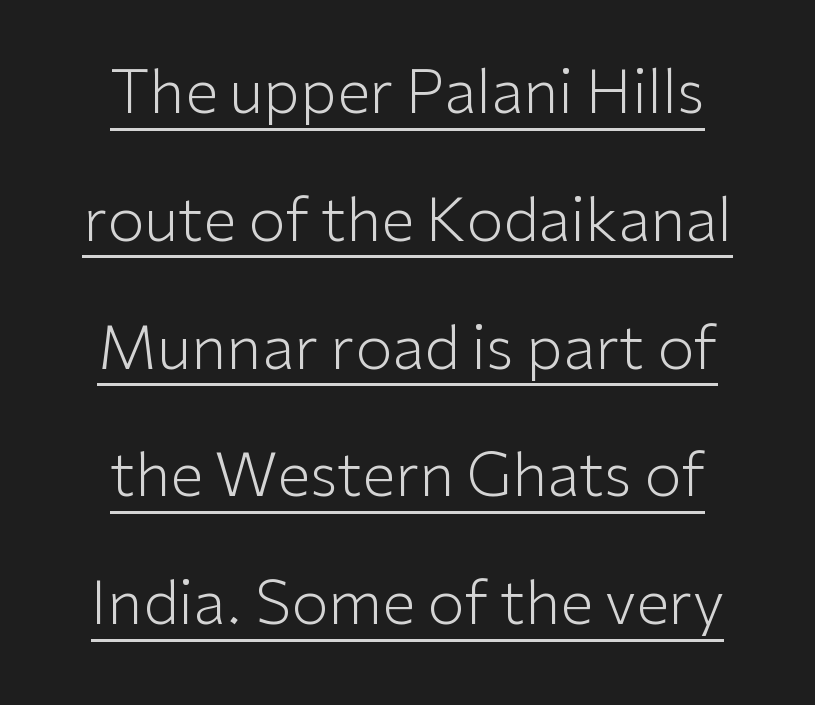
The passage shown is typeset with a sans-serif family. Letter spacing: default. Think of a printed novel: that variable character pitch is what you see here. Interline gaps are noticeably wide in this sample.
